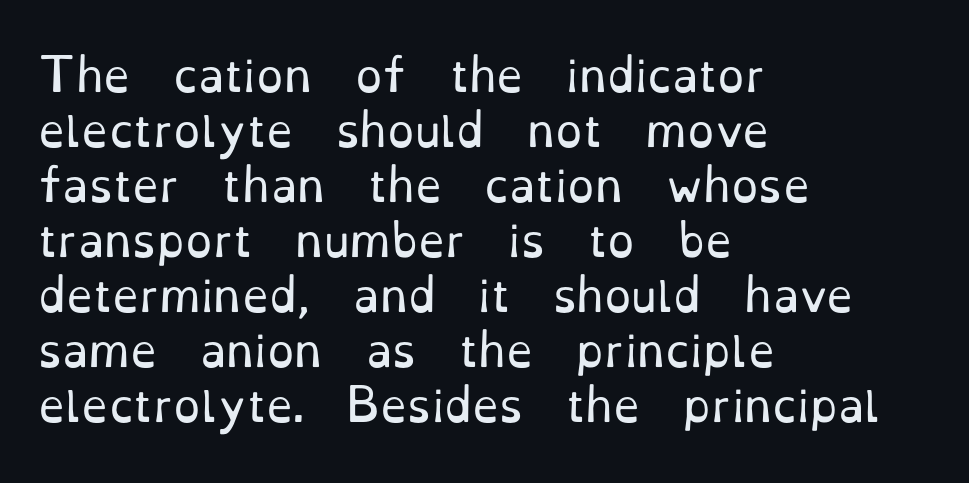
{"italic": "no", "bold": "no", "weight": "regular", "width": "normal", "stroke_contrast": "low", "x_height": "small", "monospaced": "no", "underline": "no", "align": "left", "line_spacing": "normal", "line_spacing_ratio": 1.28, "letter_spacing": "normal", "letter_spacing_em": 0.0, "glyph_px": 43}
